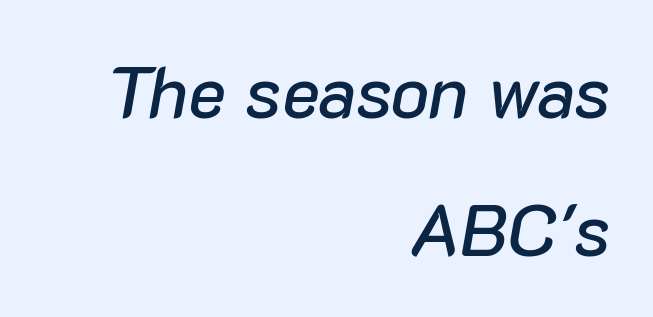
The face used here has a pronounced slope to its letters. Short note: letters normally spaced. A typesetter would call this leading open, well beyond the default. All the whitespace from short lines collects on the left. Rule under the text: the space is simply empty.
